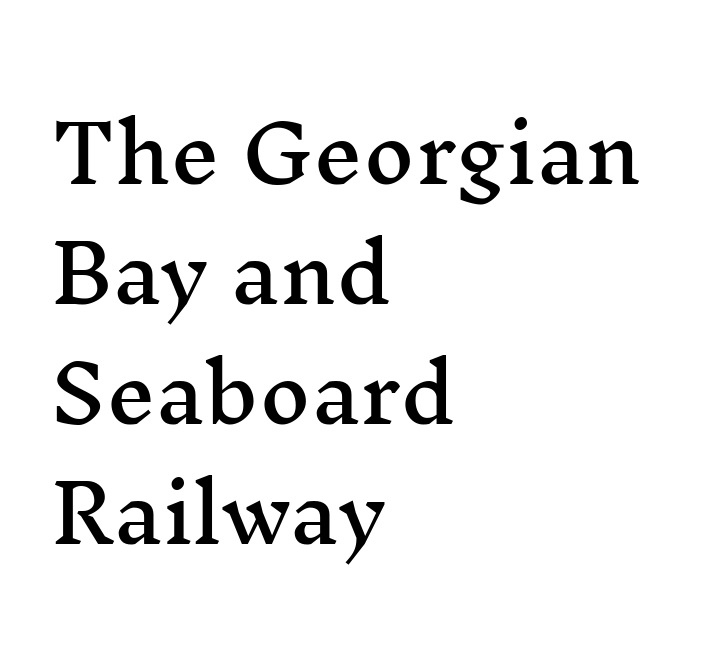
The image shows 78 px wide serif type, upright; set left-aligned, normal line spacing (1.54x), normal letter spacing, not underlined; medium stroke contrast and a medium x-height.
